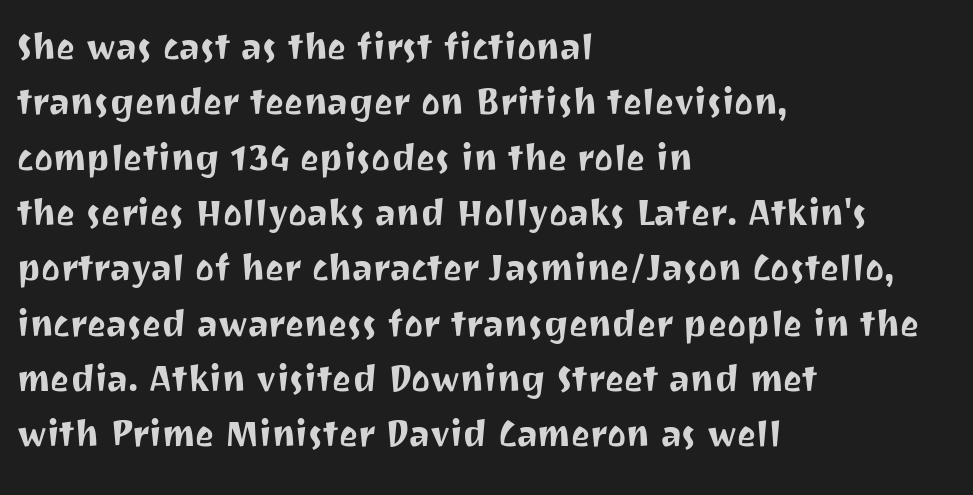
One-word summary of the alignment: left. Italic? Not at all — the glyphs are vertical. Characters follow at the spacing the type designer built in. This rendering features lettering with no underline. Are there feet on the stems? There aren't — it's a sans. Note the varied advance widths — an 'i' is clearly narrower than an 'm'.
